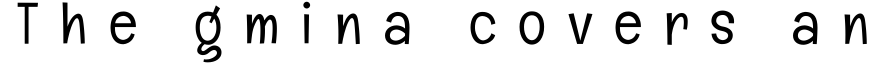
{"serif": "no", "italic": "no", "bold": "no", "weight": "light", "width": "condensed", "stroke_contrast": "low", "x_height": "medium", "monospaced": "no", "underline": "no", "letter_spacing": "wide", "letter_spacing_em": 0.37, "glyph_px": 59}
